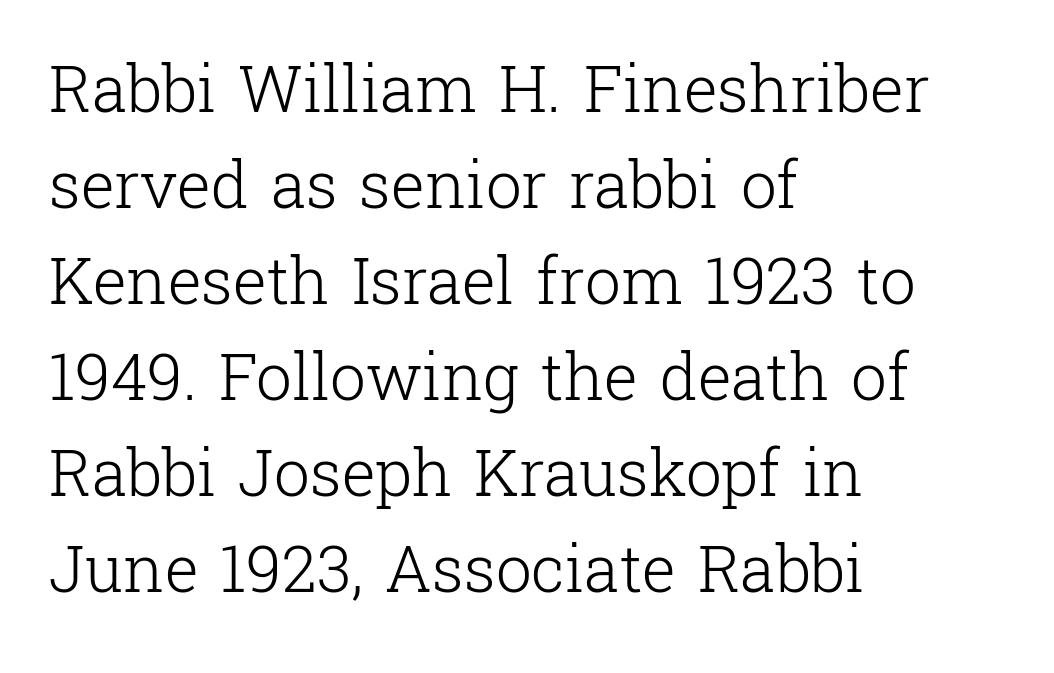
Q: Is the text bold? A: No.
Q: Is the text italic (slanted)? A: No, it is upright.
Q: Is the typeface a serif or a sans-serif typeface? A: Serif.
Q: Is the text underlined? A: No.
Q: How is the paragraph aligned? A: Left-aligned.
Q: Is the spacing between letters normal or unusually wide? A: Normal.
Q: Is the spacing between lines tight, normal or loose? A: Normal.
Q: Width (condensed, normal, or wide)? A: Normal.
Q: Stroke contrast? A: Low.
Q: x-height? A: Medium.
Q: Monospaced? A: No.
